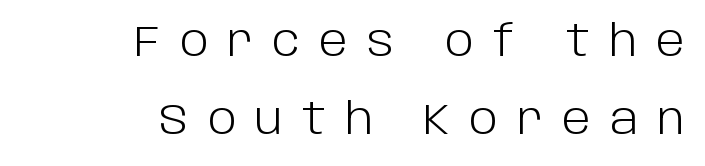
{"serif": "no", "italic": "no", "bold": "no", "weight": "light", "width": "normal", "stroke_contrast": "low", "x_height": "large", "monospaced": "no", "underline": "no", "align": "right", "line_spacing_ratio": 1.81, "letter_spacing": "wide", "letter_spacing_em": 0.45, "glyph_px": 43}
